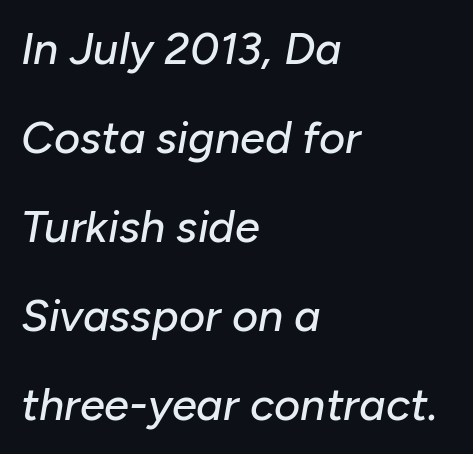
The image shows 45 px text type, italic (leaning right); set left-aligned, loose line spacing (1.98x), normal letter spacing, not underlined; low stroke contrast and a medium x-height.
